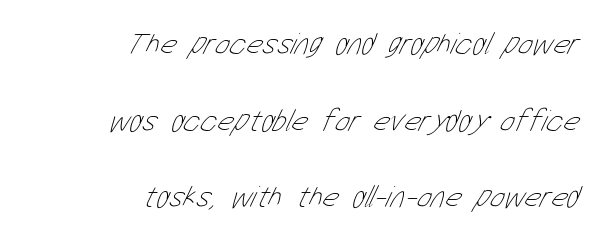
Q: Is the text bold? A: No.
Q: Is the text underlined? A: No.
Q: How is the paragraph aligned? A: Right-aligned.
Q: Is the spacing between letters normal or unusually wide? A: Normal.
Q: Is the spacing between lines tight, normal or loose? A: Loose.
Q: Width (condensed, normal, or wide)? A: Condensed.
Q: Stroke contrast? A: Low.
Q: x-height? A: Medium.
Q: Monospaced? A: No.
